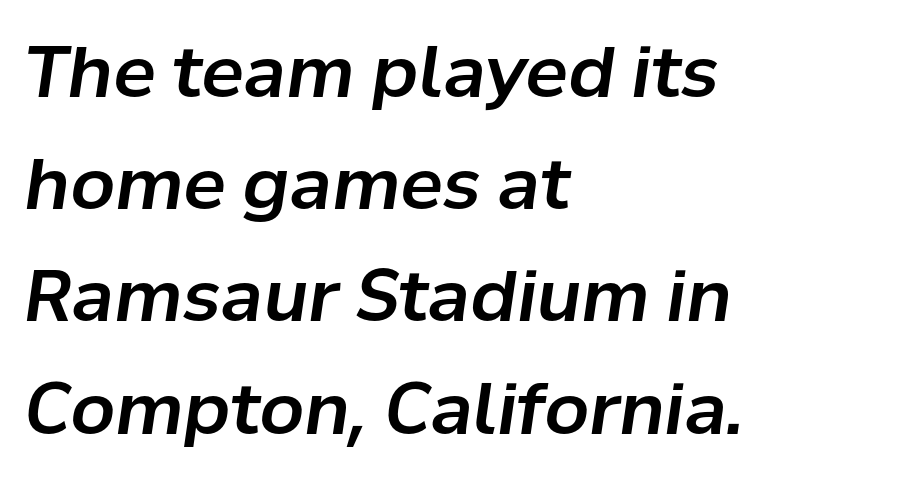
Compared with typical body copy, the letter spacing here is the same. One glance says typical: line gaps are just what's usual. The face used here is proportionally spaced, like ordinary book or web type. Yep, that's italic — everything's leaning. Letters rest on an invisible, unmarked baseline.
